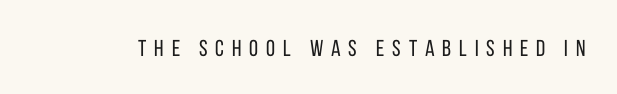
Caption: face not bold, strokes unweighted. This sample uses an upright cut, with every glyph sitting square on the baseline. Any mark beneath the type? The region is blank. This sample uses expanded letter spacing, leaving extra air between glyphs.
